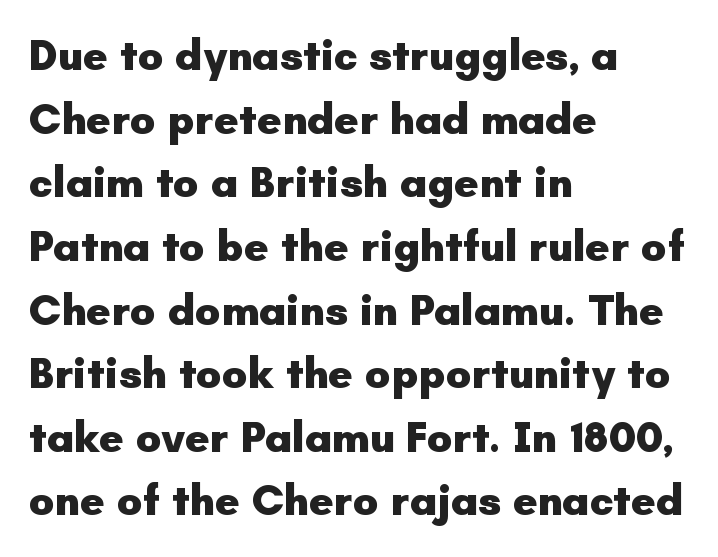
Q: Is the text bold? A: Yes.
Q: Is the text italic (slanted)? A: No, it is upright.
Q: Is the typeface a serif or a sans-serif typeface? A: Sans-serif.
Q: Is the text underlined? A: No.
Q: How is the paragraph aligned? A: Left-aligned.
Q: Is the spacing between letters normal or unusually wide? A: Normal.
Q: Is the spacing between lines tight, normal or loose? A: Normal.
Q: Width (condensed, normal, or wide)? A: Normal.
Q: Stroke contrast? A: Low.
Q: x-height? A: Small.
Q: Monospaced? A: No.
